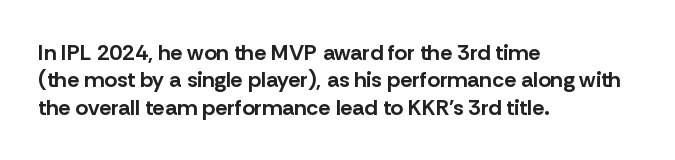
Chunky letters — that's bold for sure. Caption: standard tracking, unaltered. Descenders are the only things crossing below the line. Typeset ragged right — the left edge is the straight one. The letters stand upright; this is a roman face.
